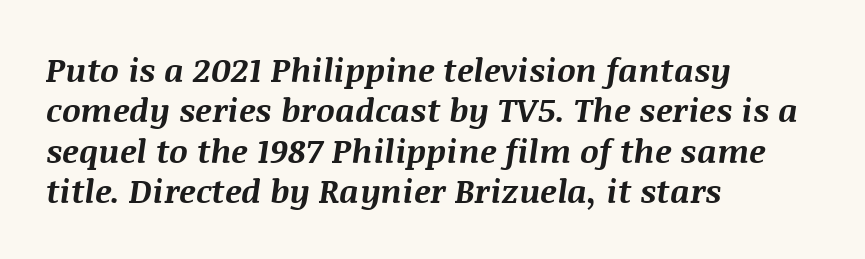
Q: Is the text bold? A: Yes.
Q: Is the text italic (slanted)? A: Yes, it leans right by about 8 degrees.
Q: Is the text underlined? A: No.
Q: How is the paragraph aligned? A: Left-aligned.
Q: Is the spacing between letters normal or unusually wide? A: Normal.
Q: Width (condensed, normal, or wide)? A: Normal.
Q: Stroke contrast? A: Medium.
Q: x-height? A: Large.
Q: Monospaced? A: No.
